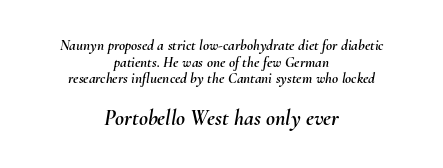
Q: Is the text italic (slanted)? A: Yes, it leans right by about 10 degrees.
Q: Is the text underlined? A: No.
Q: How is the paragraph aligned? A: Centered.
Q: Is the spacing between letters normal or unusually wide? A: Normal.
Q: Is the spacing between lines tight, normal or loose? A: Tight.
Q: Which block of text is set in a larger size, the first (top) or the second (bottom)? A: The second (bottom) one.
